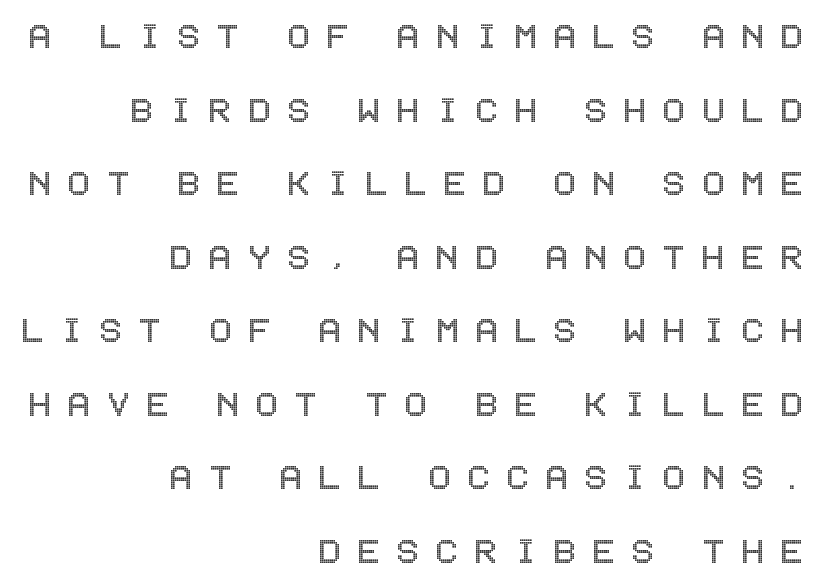
{"italic": "no", "width": "condensed", "x_height": "large", "underline": "no", "align": "right", "line_spacing_ratio": 1.71, "letter_spacing": "wide", "letter_spacing_em": 0.37, "glyph_px": 43}
